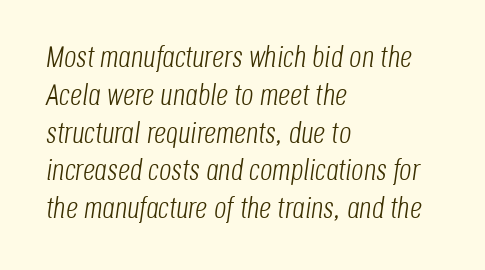
{"italic": "yes", "lean": "right", "slant_degrees": 8, "bold": "no", "weight": "light", "width": "condensed", "stroke_contrast": "low", "x_height": "large", "monospaced": "no", "underline": "no", "align": "left", "line_spacing": "normal", "line_spacing_ratio": 1.26, "letter_spacing": "normal", "letter_spacing_em": 0.0, "glyph_px": 30}
